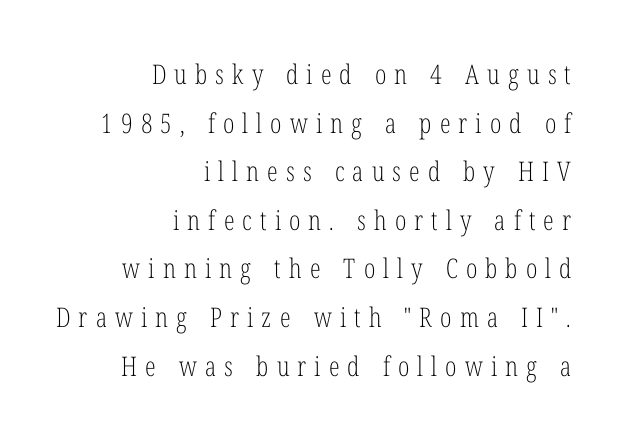
Anything drawn beneath the words? Only blank space. Line endings align vertically; line beginnings do not. The typeface has the unassuming heft of standard copy or less. Display-style spreading of the glyphs; the letterfit is very open. Posture: straight, roman, zero tilt.
